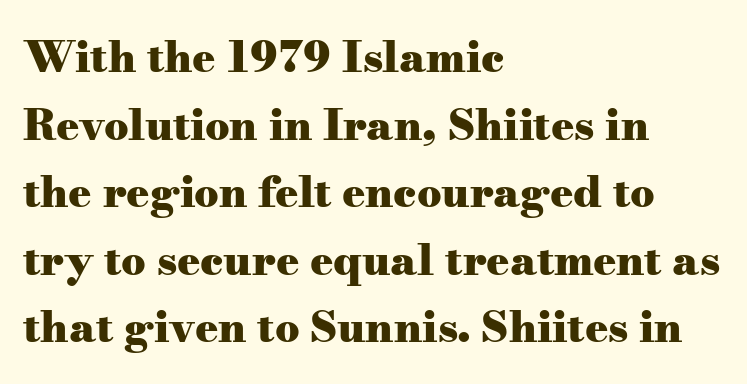
{"serif": "yes", "italic": "no", "bold": "yes", "weight": "heavy", "width": "wide", "stroke_contrast": "medium", "x_height": "small", "monospaced": "no", "underline": "no", "align": "left", "line_spacing": "normal", "line_spacing_ratio": 1.57, "letter_spacing": "normal", "letter_spacing_em": 0.0, "glyph_px": 43}
